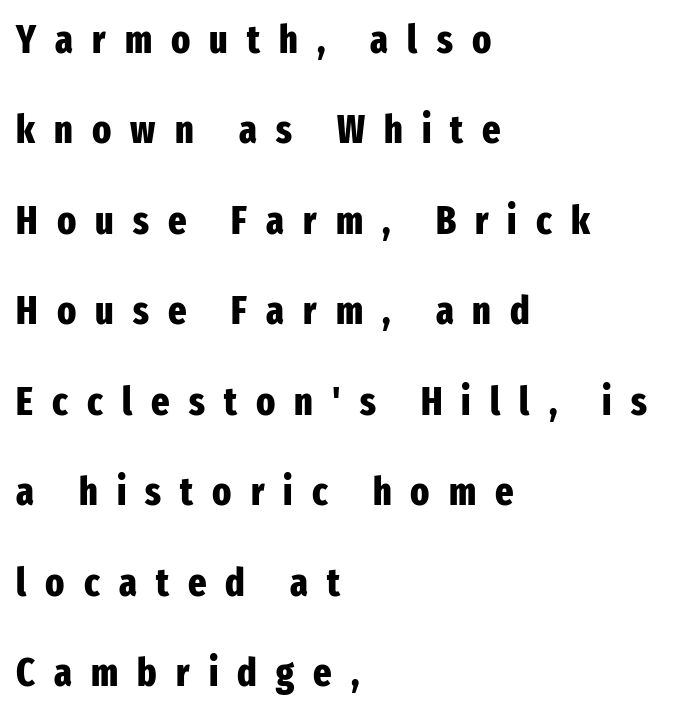
Q: Is the text bold? A: Yes.
Q: Is the text italic (slanted)? A: No, it is upright.
Q: Is the typeface a serif or a sans-serif typeface? A: Sans-serif.
Q: Is the text underlined? A: No.
Q: How is the paragraph aligned? A: Left-aligned.
Q: Is the spacing between letters normal or unusually wide? A: Unusually wide.
Q: Is the spacing between lines tight, normal or loose? A: Loose.
Q: Width (condensed, normal, or wide)? A: Condensed.
Q: Stroke contrast? A: Low.
Q: x-height? A: Medium.
Q: Monospaced? A: No.
